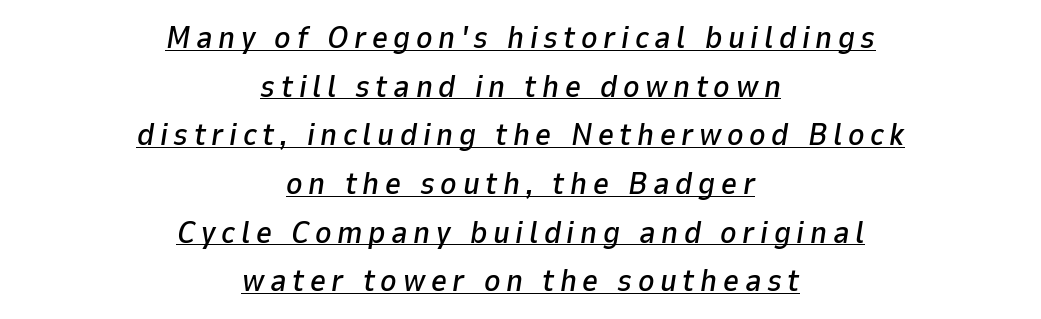
The image shows 31 px text type, italic (leaning right); set centered, normal line spacing (1.57x), underlined; low stroke contrast and a medium x-height.
